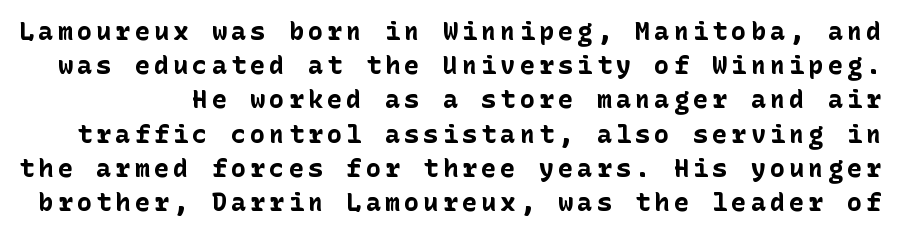
The image shows 25 px bold type, upright; set normal line spacing (1.37x), not underlined.
